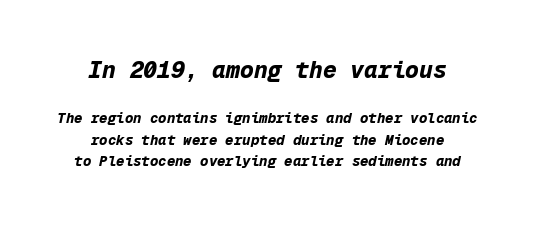
Set as a true bold cut, around the 700 mark. If you drew a line through each stem, it would be angled. Whoever set this made the first block the dominant, larger element. The letters sit at their default tracking, neither squeezed nor spread. Interline gaps are of average width in this sample.
